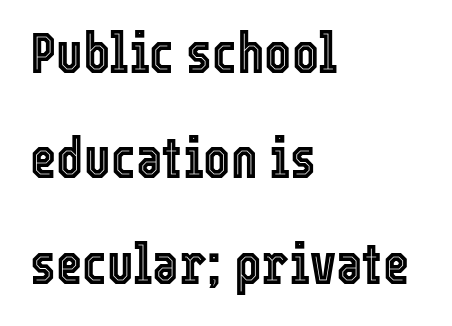
{"italic": "no", "width": "condensed", "x_height": "medium", "monospaced": "no", "underline": "no", "align": "left", "line_spacing_ratio": 1.85, "letter_spacing": "normal", "letter_spacing_em": 0.0, "glyph_px": 57}
